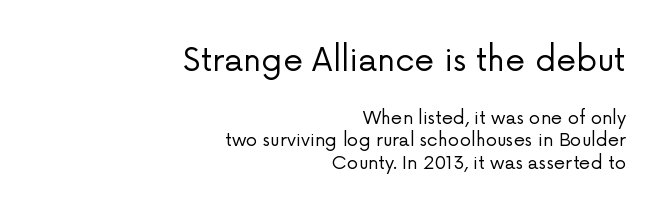
Q: Is the text bold? A: No.
Q: Is the text italic (slanted)? A: No, it is upright.
Q: Is the typeface a serif or a sans-serif typeface? A: Sans-serif.
Q: Is the text underlined? A: No.
Q: How is the paragraph aligned? A: Right-aligned.
Q: Is the spacing between letters normal or unusually wide? A: Normal.
Q: Is the spacing between lines tight, normal or loose? A: Normal.
Q: Which block of text is set in a larger size, the first (top) or the second (bottom)? A: The first (top) one.
Q: Width (condensed, normal, or wide)? A: Normal.
Q: Stroke contrast? A: Low.
Q: x-height? A: Medium.
Q: Monospaced? A: No.
